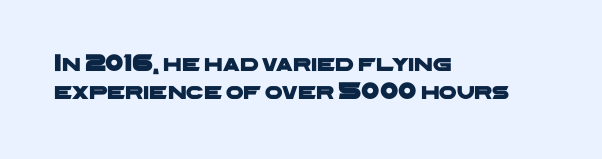
Q: Is the text underlined? A: No.
Q: How is the paragraph aligned? A: Left-aligned.
Q: Is the spacing between letters normal or unusually wide? A: Normal.
Q: Is the spacing between lines tight, normal or loose? A: Tight.
